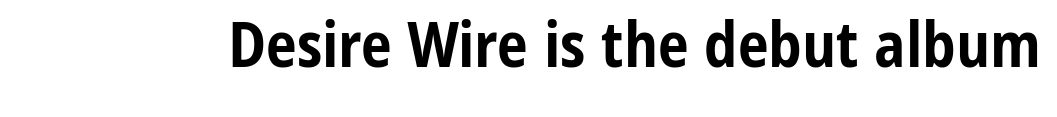
The image shows 62 px bold, condensed sans-serif type, upright; set normal letter spacing, not underlined; low stroke contrast and a medium x-height.
